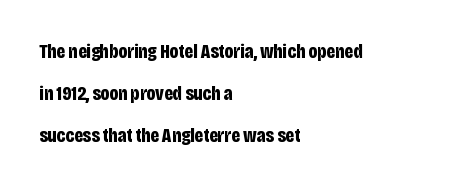
Look at the stroke-to-counter ratio: heavy, a bold. Horizontal alignment here is leftward, the default for most running prose. Lines of text with bare space underneath. The type sits square on the baseline with zero lean. Look at the tracking — it's just the regular setting, nothing added.
